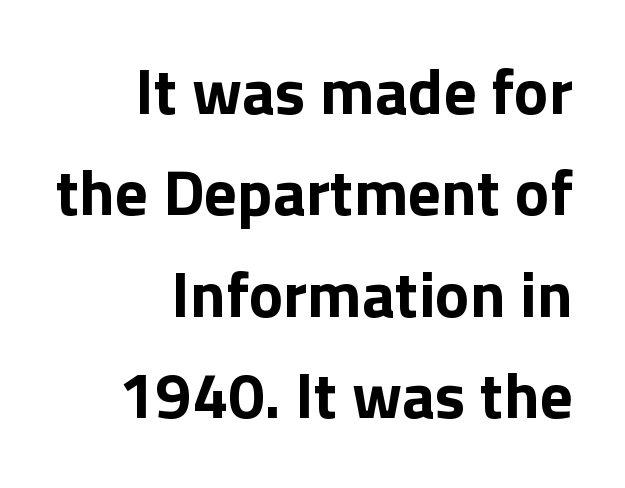
This sample uses a sans-serif face. This sample uses plain, unmodified letter spacing. This sample is right-justified, so line beginnings fall wherever the words allow. The font's upright variant was chosen for this text. These lines are rendered in a variable-pitch font. Does the weight exceed regular? Yes, all the way to bold.
